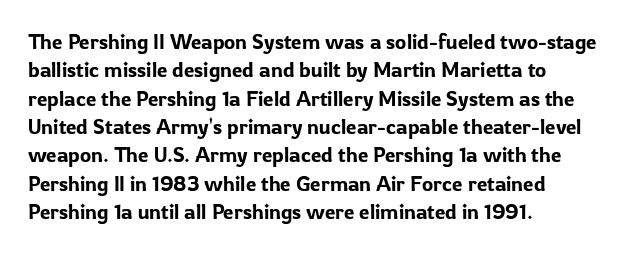
{"italic": "no", "underline": "no", "align": "left", "line_spacing": "normal", "line_spacing_ratio": 1.35, "letter_spacing": "normal", "letter_spacing_em": 0.0, "glyph_px": 21}
